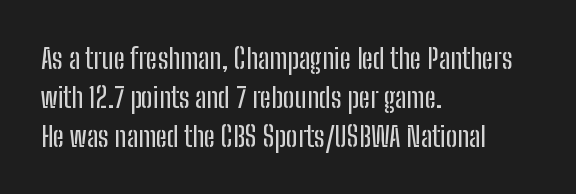
Q: Is the text italic (slanted)? A: No, it is upright.
Q: Is the typeface a serif or a sans-serif typeface? A: Sans-serif.
Q: Is the text underlined? A: No.
Q: How is the paragraph aligned? A: Left-aligned.
Q: Is the spacing between letters normal or unusually wide? A: Normal.
Q: Is the spacing between lines tight, normal or loose? A: Normal.
Q: Width (condensed, normal, or wide)? A: Condensed.
Q: Stroke contrast? A: Low.
Q: x-height? A: Medium.
Q: Monospaced? A: No.
